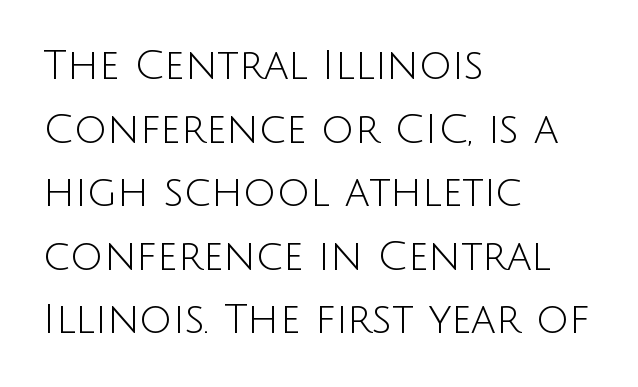
{"serif": "no", "italic": "no", "bold": "no", "weight": "light", "width": "normal", "stroke_contrast": "low", "x_height": "large", "monospaced": "no", "underline": "no", "align": "left", "line_spacing": "normal", "line_spacing_ratio": 1.55, "letter_spacing": "normal", "letter_spacing_em": 0.0, "glyph_px": 41}
